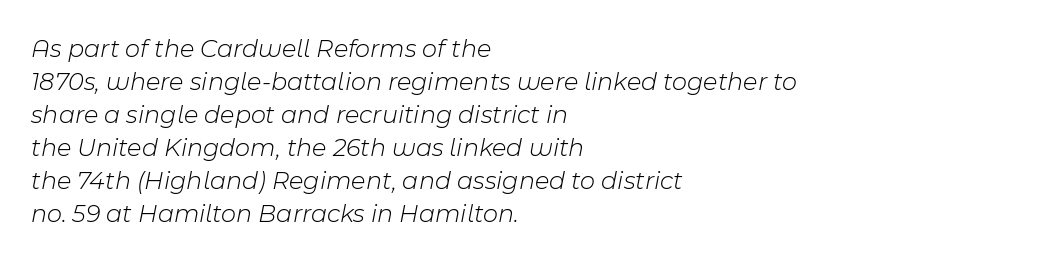
The strokes are not fattened; the text isn't bold. Look at the tracking — it's just the regular setting, nothing added. The rendering anchors every line to the left-hand side. Each row of text sits above clean, open space. How would I describe the line gaps? Plain and ordinary. The passage shown leans; its letterforms are oblique.
